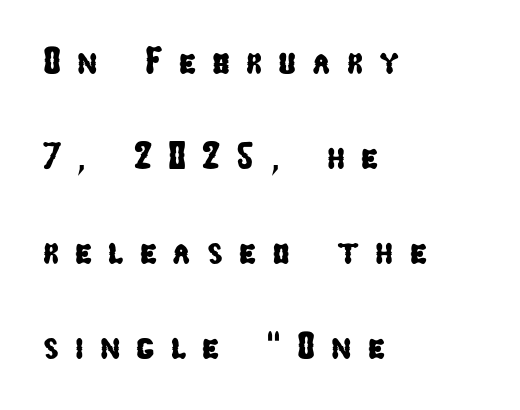
Examine the stroke ends and you'll find no serifs. Lines of text with bare space underneath. Note the varied advance widths — an 'i' is clearly narrower than an 'm'. Typeset ragged right — the left edge is the straight one. Letter spacing: wide.
